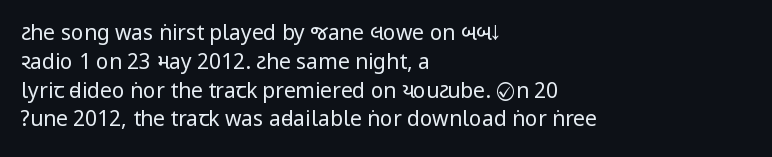
Each new line begins a customary step beneath the previous one. Stems here are at most as thick as an everyday book face. Words appear dense and cohesive because spacing is normal. Descenders hang freely into open space. The axis of the letterforms is exactly vertical.
